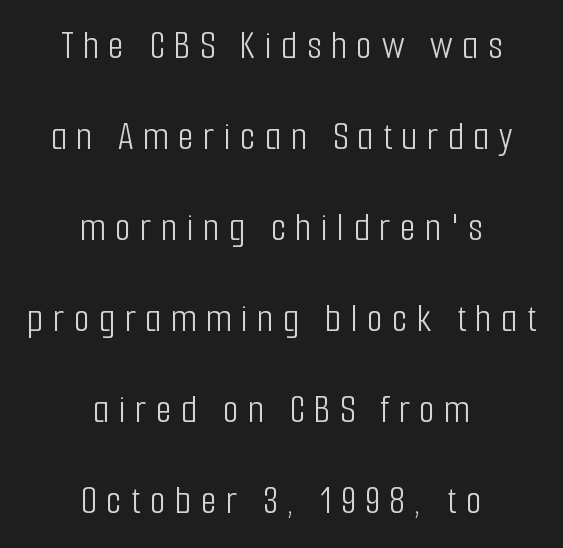
The image shows 41 px light, condensed sans-serif type, upright; set centered, loose line spacing (2.22x), unusually wide letter spacing (+0.23 em), not underlined; low stroke contrast and a medium x-height.
